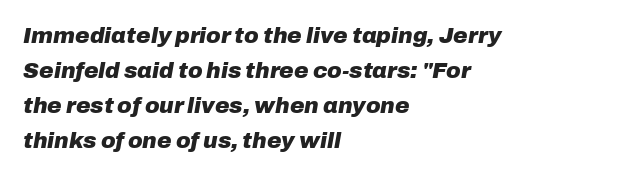
You'd pick this weight for a headline — it's a proper bold. These lines stack with their left ends in a neat column. Evenly set lines give the paragraph a standard silhouette. Spacing between characters is what you'd get straight out of the box. Honestly, there is no underline to notice here at all.
